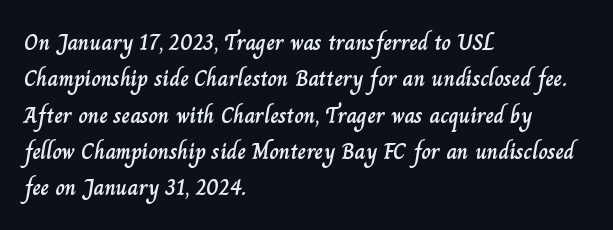
The image shows 23 px text type; set left-aligned, normal line spacing (1.58x), normal letter spacing, not underlined.
